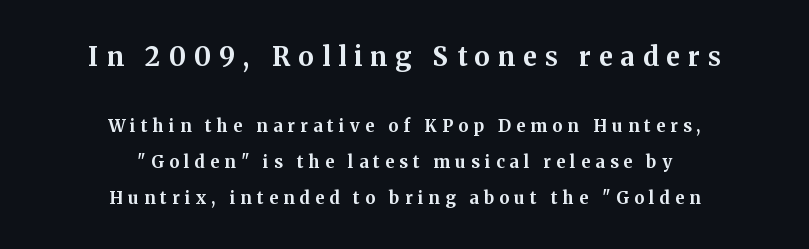
{"italic": "no", "bold": "yes", "underline": "no", "align": "center", "line_spacing": "loose", "line_spacing_ratio": 2.1, "letter_spacing": "wide", "letter_spacing_em": 0.31, "larger_block": "first", "size_ratio": 1.53, "glyph_px": 26}
